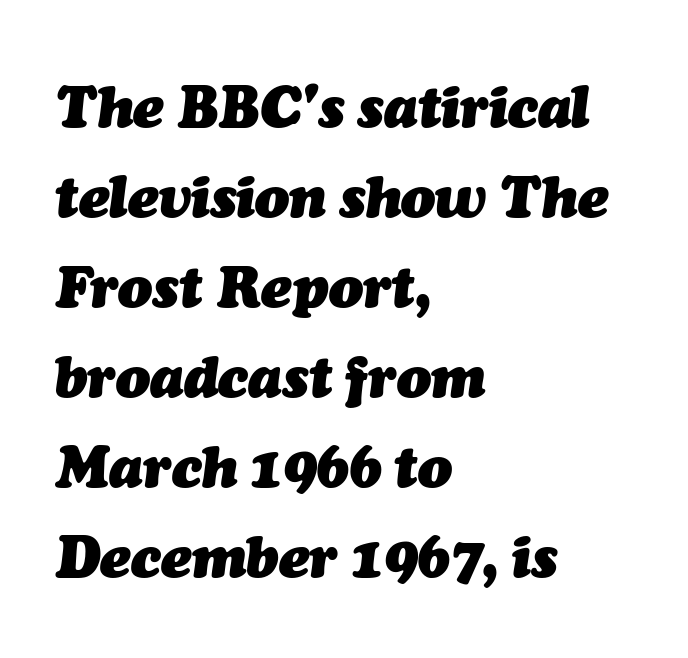
Q: Is the text bold? A: Yes.
Q: Is the text italic (slanted)? A: Yes, it leans right by about 7 degrees.
Q: Is the text underlined? A: No.
Q: How is the paragraph aligned? A: Left-aligned.
Q: Is the spacing between letters normal or unusually wide? A: Normal.
Q: Is the spacing between lines tight, normal or loose? A: Normal.
Q: Width (condensed, normal, or wide)? A: Normal.
Q: Stroke contrast? A: Medium.
Q: x-height? A: Medium.
Q: Monospaced? A: No.
